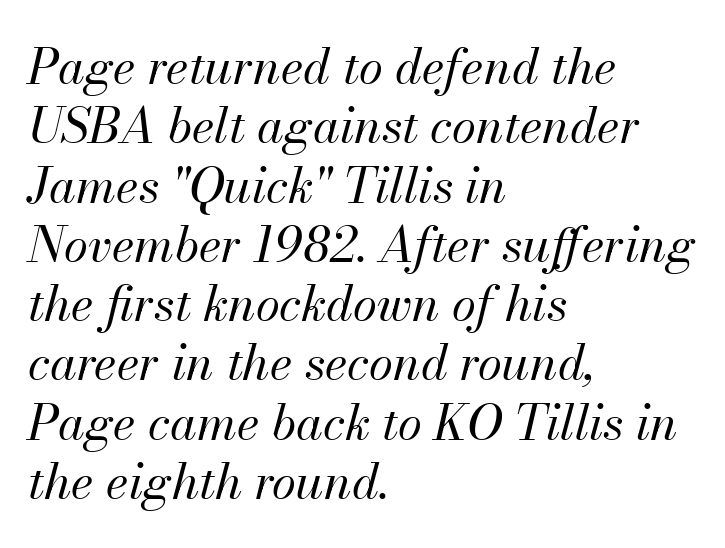
The image shows 49 px regular-weight type, italic (leaning right); set left-aligned, line spacing 1.21x, normal letter spacing, not underlined; medium stroke contrast and a small x-height.
